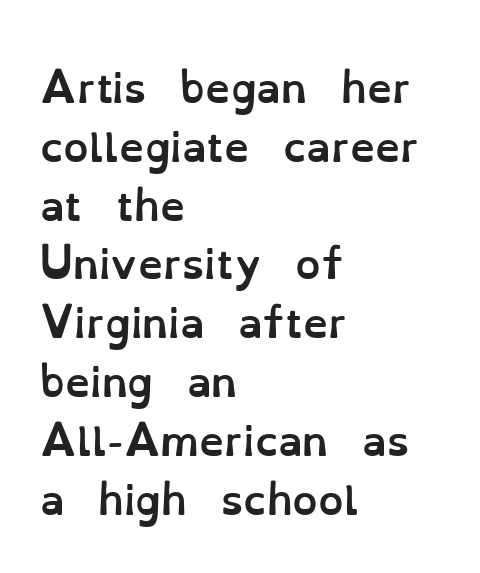
The image shows 40 px semibold type, upright; set left-aligned, normal line spacing (1.47x), normal letter spacing, not underlined; low stroke contrast and a small x-height.
